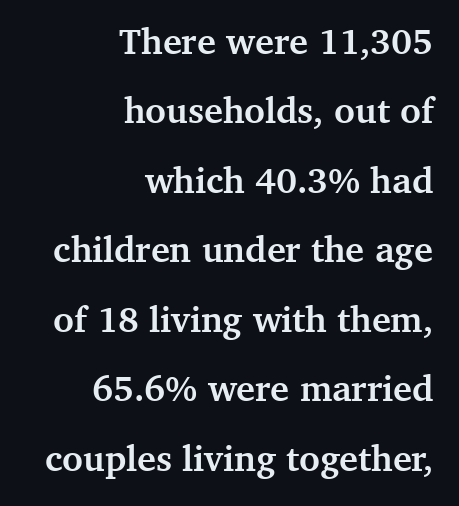
{"serif": "yes", "italic": "no", "bold": "yes", "weight": "semibold", "width": "normal", "stroke_contrast": "medium", "x_height": "medium", "monospaced": "no", "underline": "no", "align": "right", "line_spacing": "loose", "line_spacing_ratio": 1.93, "letter_spacing": "normal", "letter_spacing_em": 0.0, "glyph_px": 36}
